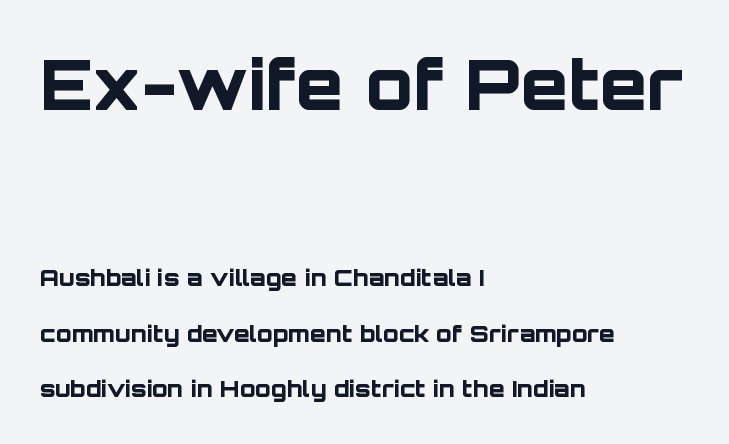
Q: Is the text bold? A: Yes.
Q: Is the text italic (slanted)? A: No, it is upright.
Q: Is the typeface a serif or a sans-serif typeface? A: Sans-serif.
Q: Is the text underlined? A: No.
Q: How is the paragraph aligned? A: Left-aligned.
Q: Is the spacing between letters normal or unusually wide? A: Normal.
Q: Is the spacing between lines tight, normal or loose? A: Loose.
Q: Which block of text is set in a larger size, the first (top) or the second (bottom)? A: The first (top) one.
Q: Width (condensed, normal, or wide)? A: Normal.
Q: Stroke contrast? A: Low.
Q: x-height? A: Large.
Q: Monospaced? A: No.
